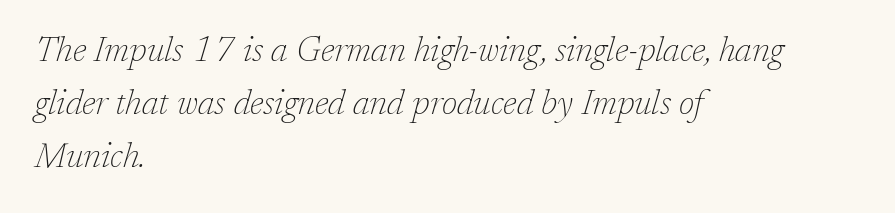
{"serif": "yes", "italic": "yes", "lean": "right", "slant_degrees": 17, "bold": "no", "weight": "thin", "width": "normal", "stroke_contrast": "low", "x_height": "medium", "monospaced": "no", "underline": "no", "align": "left", "line_spacing": "normal", "line_spacing_ratio": 1.52, "letter_spacing": "normal", "letter_spacing_em": 0.0, "glyph_px": 35}
